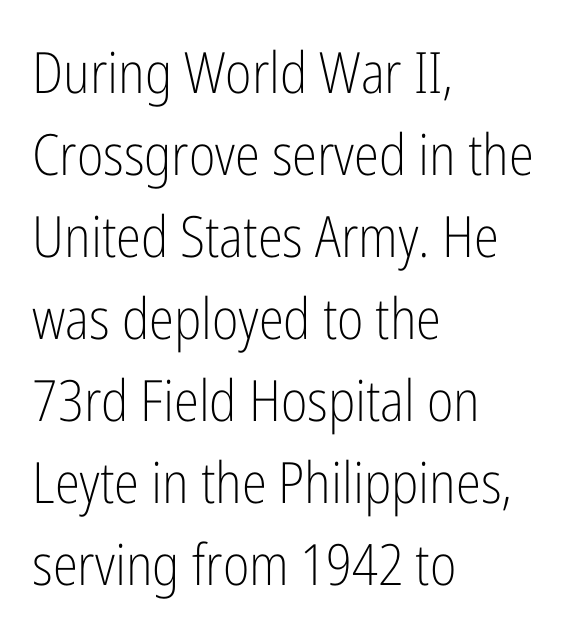
The image shows 57 px light, condensed sans-serif type, upright; set left-aligned, normal line spacing (1.44x), normal letter spacing, not underlined; low stroke contrast and a medium x-height.
